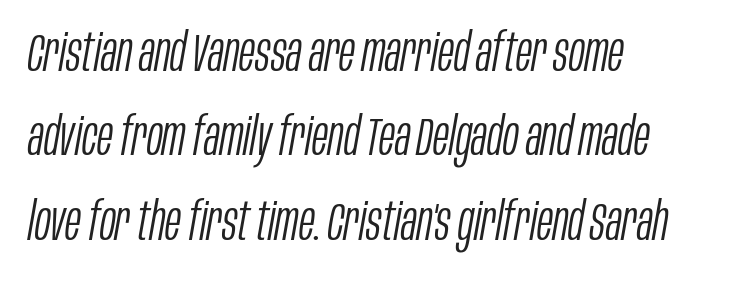
The face used here is proportionally spaced, like ordinary book or web type. The rendering anchors every line to the left-hand side. These lines sit exactly where default settings would place them. Every character sits at an angle, as italics do. Has an underline been added? It has not. Is the letter spacing exaggerated? No — it looks like the ordinary default.
